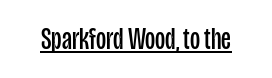
{"serif": "no", "italic": "no", "bold": "no", "weight": "regular", "width": "condensed", "stroke_contrast": "low", "x_height": "large", "monospaced": "no", "underline": "yes", "letter_spacing": "normal", "letter_spacing_em": 0.0, "glyph_px": 31}
